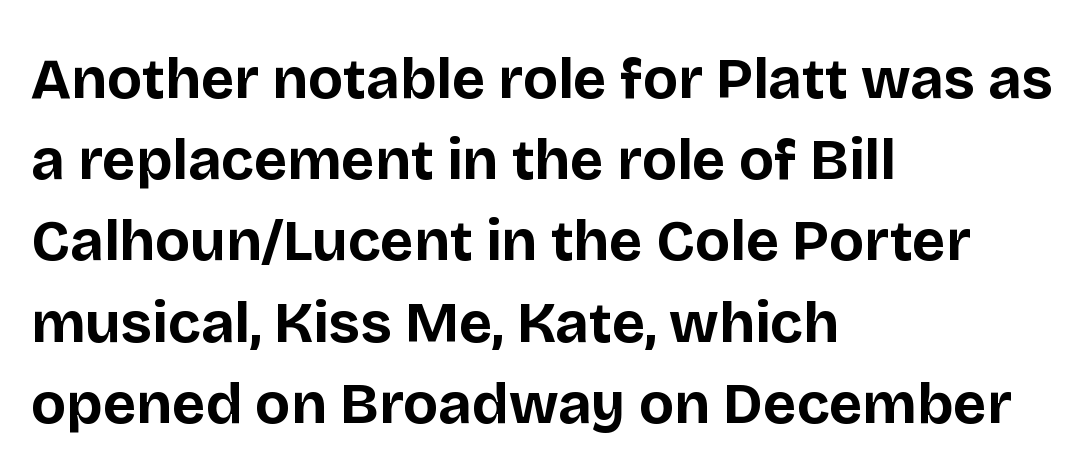
{"serif": "no", "italic": "no", "bold": "yes", "weight": "bold", "width": "normal", "stroke_contrast": "low", "x_height": "large", "monospaced": "no", "underline": "no", "align": "left", "line_spacing": "normal", "line_spacing_ratio": 1.4, "letter_spacing": "normal", "letter_spacing_em": 0.0, "glyph_px": 58}
